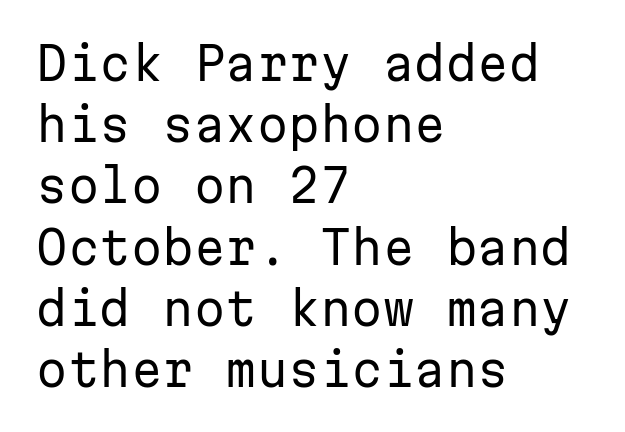
The image shows 45 px regular-weight sans-serif type, upright, monospaced; set left-aligned, normal line spacing (1.36x), normal letter spacing, not underlined; low stroke contrast and a medium x-height.
